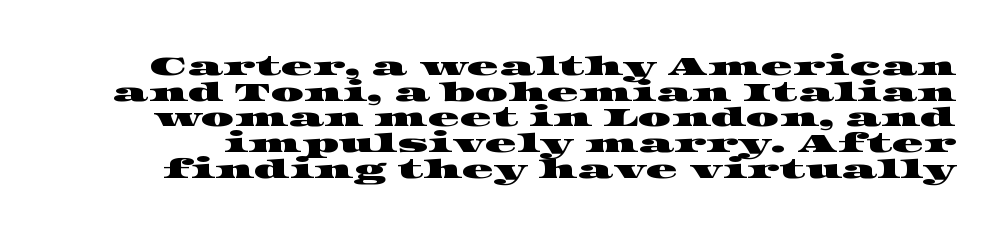
{"underline": "no", "line_spacing": "tight", "line_spacing_ratio": 0.99, "letter_spacing": "normal", "letter_spacing_em": 0.0, "glyph_px": 26}
